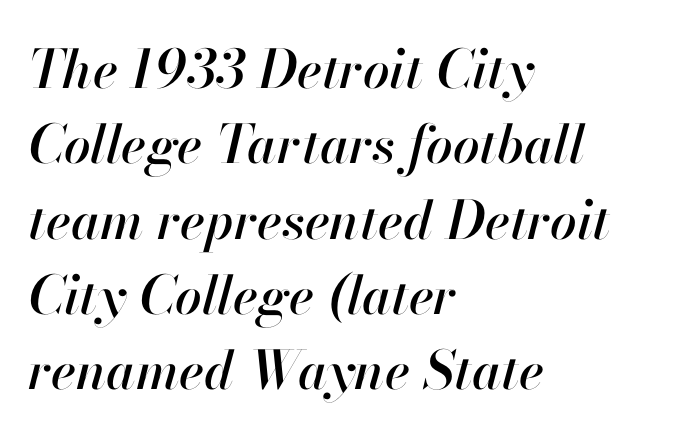
Posture: slanted. Do the characters align in a grid? No, the font is proportional. Caption: multi-line text, flush left, ragged right. The letters sit at their default tracking, neither squeezed nor spread. Regular leading.
